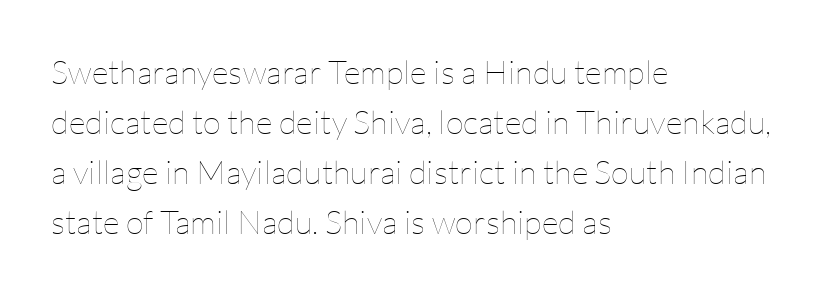
The passage shown has conventional tracking throughout. The specimen reads as upright at a glance. The typesetting does not lean heavy: it is not bold. Here the designer chose a conventional face with non-uniform glyph widths.
